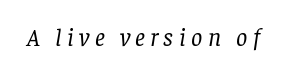
The image shows 25 px text type, italic (leaning right); set unusually wide letter spacing (+0.21 em), not underlined.
